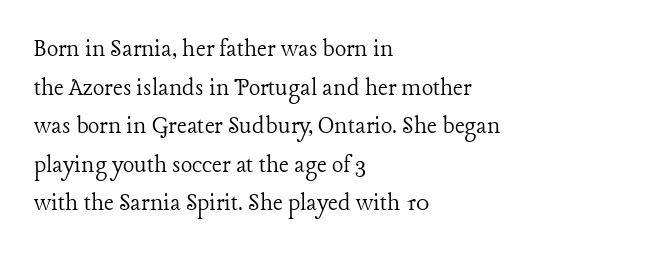
{"italic": "no", "bold": "no", "underline": "no", "align": "left", "line_spacing": "normal", "line_spacing_ratio": 1.43, "letter_spacing": "normal", "letter_spacing_em": 0.0, "glyph_px": 27}
